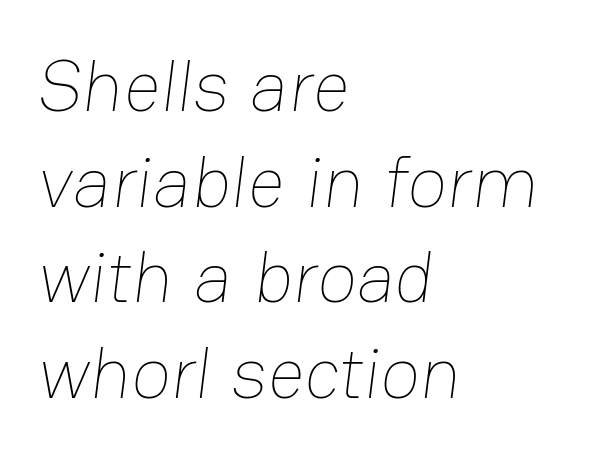
The string is rendered with underlining switched off. Is this a fixed-width face? No — the glyphs have proportional, varying widths. Nothing heavy about these letters — not bold at all. These lines are set flush left with a ragged right edge. Regarding leading, the lines here are spaced in the standard way.
